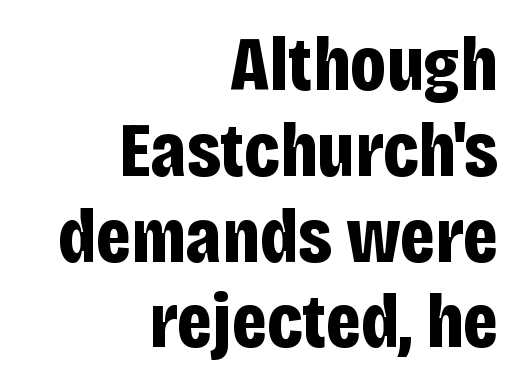
The image shows 78 px bold, condensed sans-serif type, upright; set right-aligned, tight line spacing (1.1x), normal letter spacing, not underlined; low stroke contrast and a large x-height.
